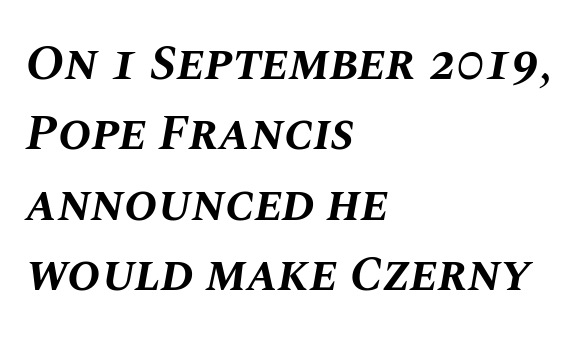
The image shows 50 px bold type, italic (leaning right); set left-aligned, normal line spacing (1.41x), normal letter spacing, not underlined; medium stroke contrast and a large x-height.
